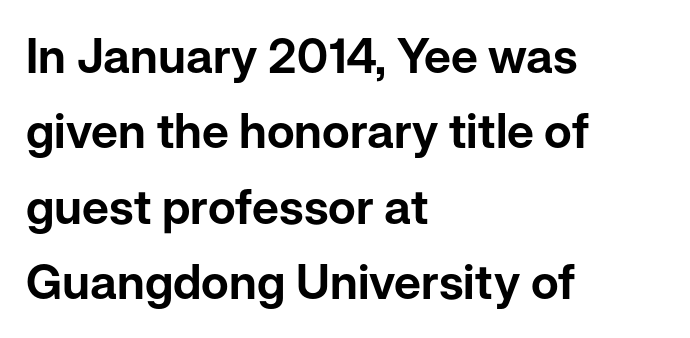
Q: Is the text italic (slanted)? A: No, it is upright.
Q: Is the typeface a serif or a sans-serif typeface? A: Sans-serif.
Q: Is the text underlined? A: No.
Q: How is the paragraph aligned? A: Left-aligned.
Q: Is the spacing between letters normal or unusually wide? A: Normal.
Q: Is the spacing between lines tight, normal or loose? A: Normal.
Q: Width (condensed, normal, or wide)? A: Normal.
Q: Stroke contrast? A: Low.
Q: x-height? A: Medium.
Q: Monospaced? A: No.
